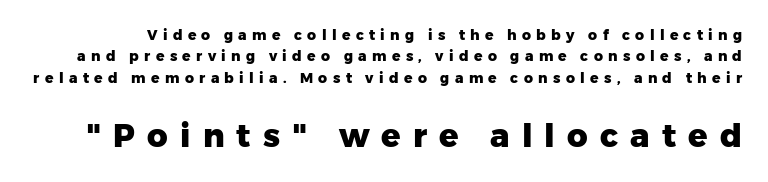
{"serif": "no", "italic": "no", "bold": "yes", "weight": "heavy", "width": "normal", "stroke_contrast": "low", "x_height": "medium", "monospaced": "no", "underline": "no", "line_spacing": "normal", "line_spacing_ratio": 1.53, "letter_spacing": "wide", "letter_spacing_em": 0.38, "larger_block": "second", "size_ratio": 2.29, "glyph_px": 32}
